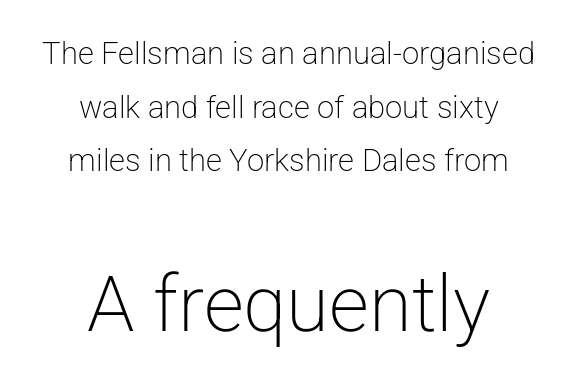
Q: Is the text bold? A: No.
Q: Is the text italic (slanted)? A: No, it is upright.
Q: Is the typeface a serif or a sans-serif typeface? A: Sans-serif.
Q: Is the text underlined? A: No.
Q: How is the paragraph aligned? A: Centered.
Q: Is the spacing between letters normal or unusually wide? A: Normal.
Q: Which block of text is set in a larger size, the first (top) or the second (bottom)? A: The second (bottom) one.
Q: Width (condensed, normal, or wide)? A: Normal.
Q: Stroke contrast? A: Low.
Q: x-height? A: Medium.
Q: Monospaced? A: No.
